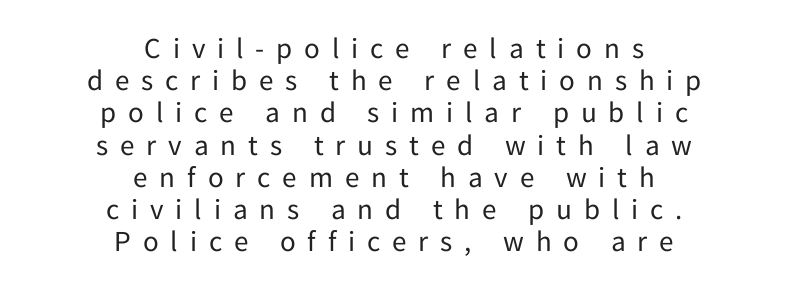
Posture: straight, roman, zero tilt. Nothing heavy about these letters — not bold at all. The block of text is dense from top to bottom, with scant space between rows. The face used here is a sans, in the tradition of grotesques and geometrics. Each row of text sits above clean, open space. The letters advance in unequal steps, a hallmark of proportional type.
